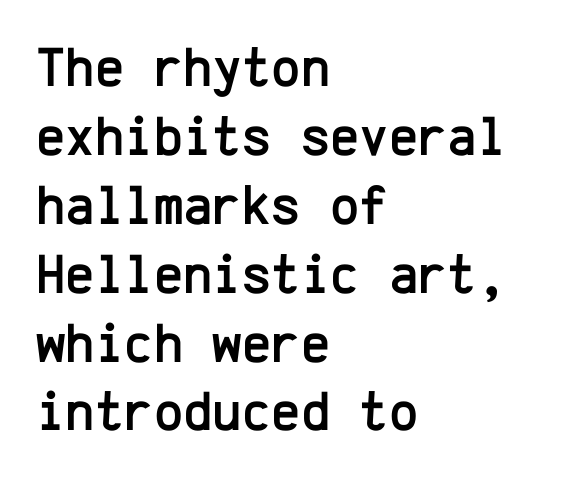
Rule under the text: the space is simply empty. Letter spacing: default. Regarding serifs, this sample does without them. Every character sits straight up, as roman type does.
